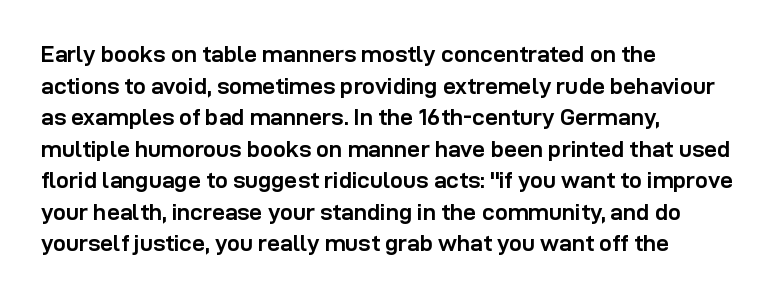
The image shows 23 px bold type, upright; set left-aligned, normal line spacing (1.37x), normal letter spacing, not underlined.
